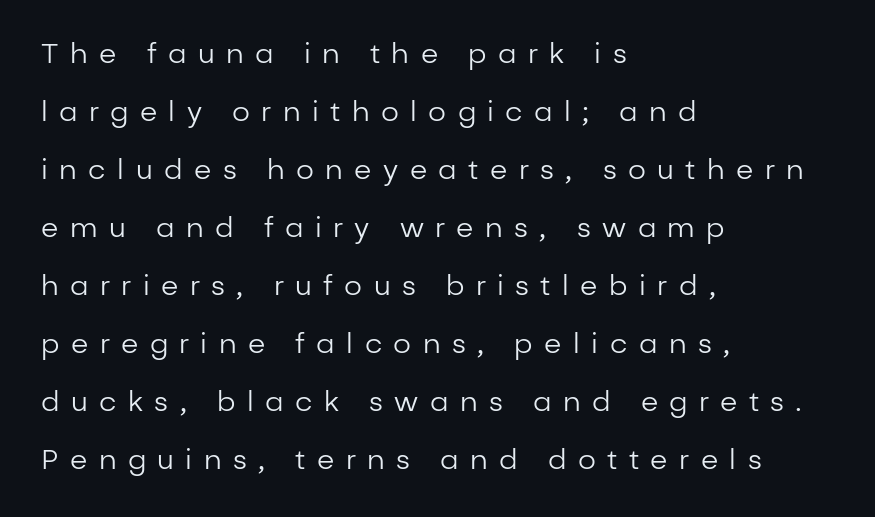
{"serif": "no", "italic": "no", "bold": "no", "weight": "regular", "width": "normal", "stroke_contrast": "low", "x_height": "medium", "monospaced": "no", "underline": "no", "align": "left", "line_spacing": "loose", "line_spacing_ratio": 2.07, "letter_spacing": "wide", "letter_spacing_em": 0.41, "glyph_px": 28}
